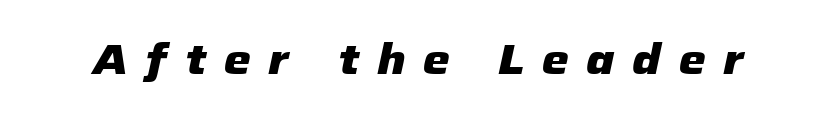
Check the space under the baseline: it is left empty. Character widths vary here, with narrow letters taking less room than wide ones. Here the glyphs are tracked loosely, breaking word shapes into spaced letters. Looking at the ascenders, they clearly lean. Typographic density is high because the face is bold.
